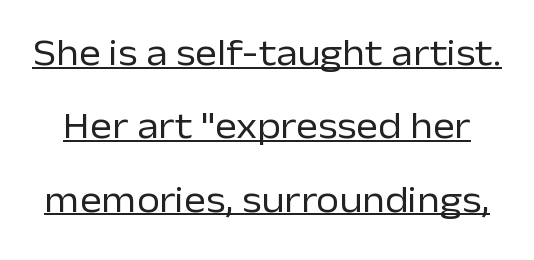
Students, observe: this is what heavily led, spacious text looks like. Counters stay open thanks to moderate or lighter strokes. Varying glyph widths throughout — classic text-font behaviour. Glyph-to-glyph distance matches everyday printed text. Posture: vertical. Stroke terminals: plain, sans-serif.
